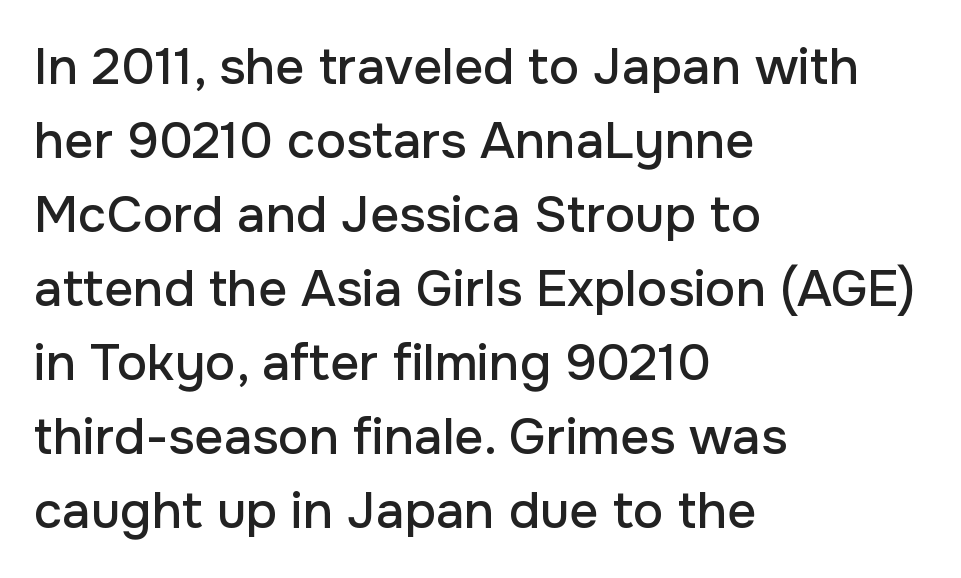
The image shows 51 px sans-serif type, upright; set left-aligned, normal line spacing (1.45x), normal letter spacing, not underlined; low stroke contrast and a medium x-height.
